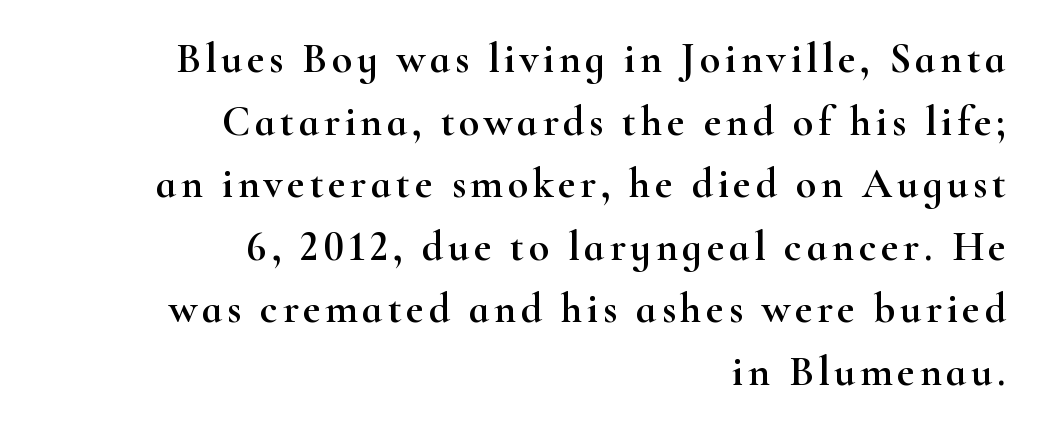
Caption: multi-line text, flush right, ragged left. Character widths vary here, with narrow letters taking less room than wide ones. This is serif lettering, the kind often seen in printed books. The designer left line spacing at the default.
